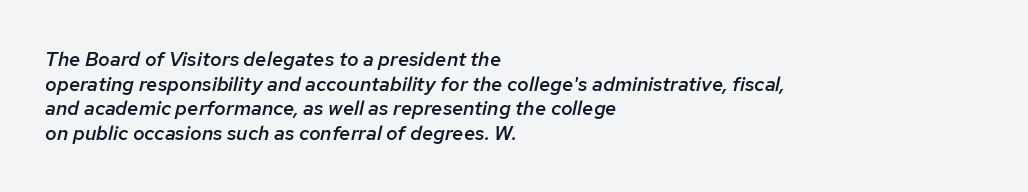
The image shows 20 px text type, italic (leaning right); set left-aligned, line spacing 1.23x, normal letter spacing, not underlined.
